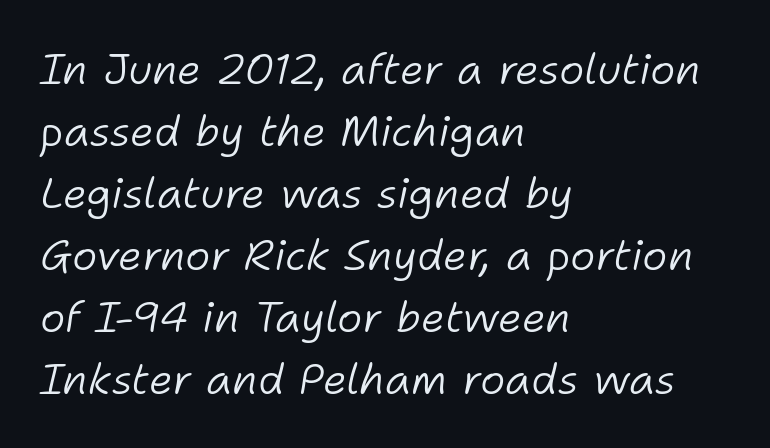
{"italic": "yes", "lean": "right", "slant_degrees": 11, "bold": "no", "weight": "light", "width": "normal", "stroke_contrast": "low", "x_height": "medium", "monospaced": "no", "underline": "no", "align": "left", "line_spacing": "normal", "line_spacing_ratio": 1.44, "letter_spacing": "normal", "letter_spacing_em": 0.0, "glyph_px": 43}
